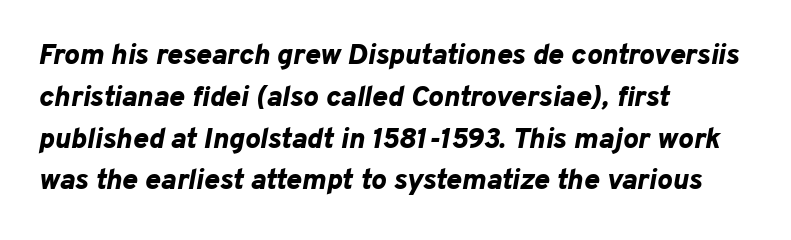
The image shows 29 px bold type, italic (leaning right); set left-aligned, normal line spacing (1.44x), normal letter spacing, not underlined; low stroke contrast and a medium x-height.
